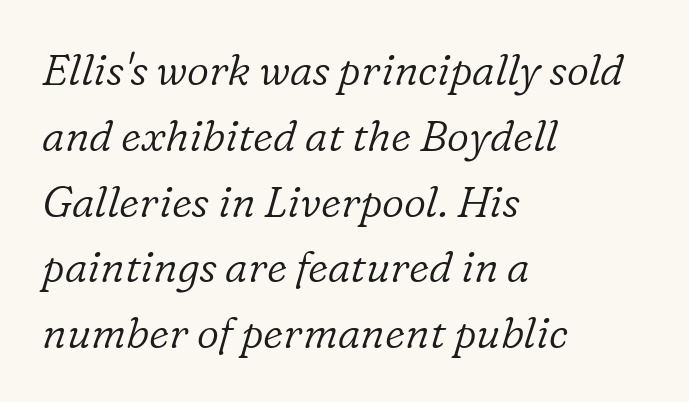
{"serif": "yes", "italic": "yes", "lean": "right", "slant_degrees": 16, "bold": "no", "weight": "light", "width": "normal", "stroke_contrast": "low", "x_height": "medium", "monospaced": "no", "underline": "no", "align": "left", "line_spacing": "normal", "line_spacing_ratio": 1.53, "letter_spacing": "normal", "letter_spacing_em": 0.0, "glyph_px": 43}
